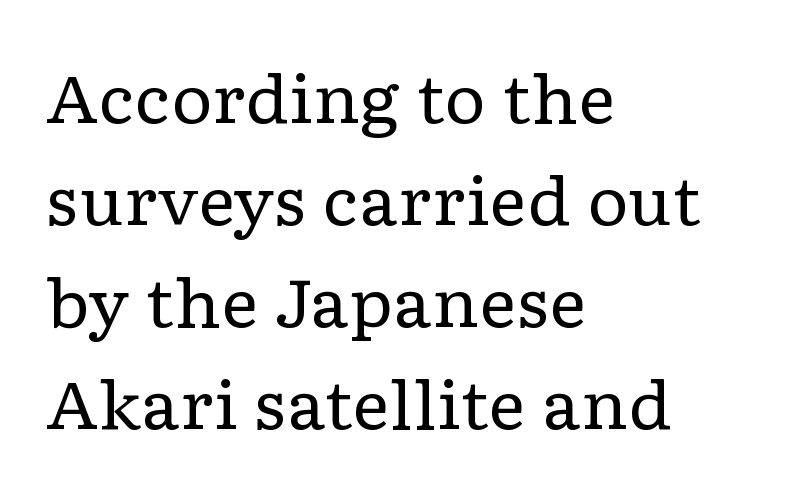
The image shows 65 px regular-weight, wide serif type, upright; set left-aligned, normal line spacing (1.57x), normal letter spacing, not underlined; low stroke contrast and a medium x-height.
